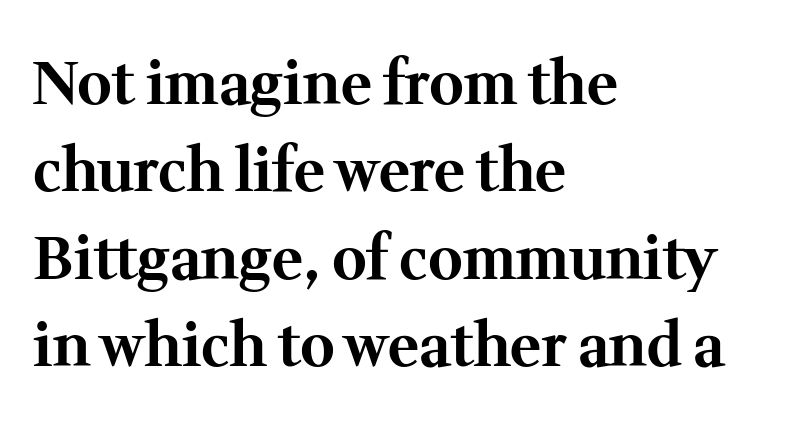
The passage shown is typeset with a serif family. Line starts are locked; line ends wander. The type sits square on the baseline with zero lean. The passage shown is not underscored anywhere. Set as a true bold cut, around the 700 mark. Normally led — the rows are evenly, conventionally spaced.
